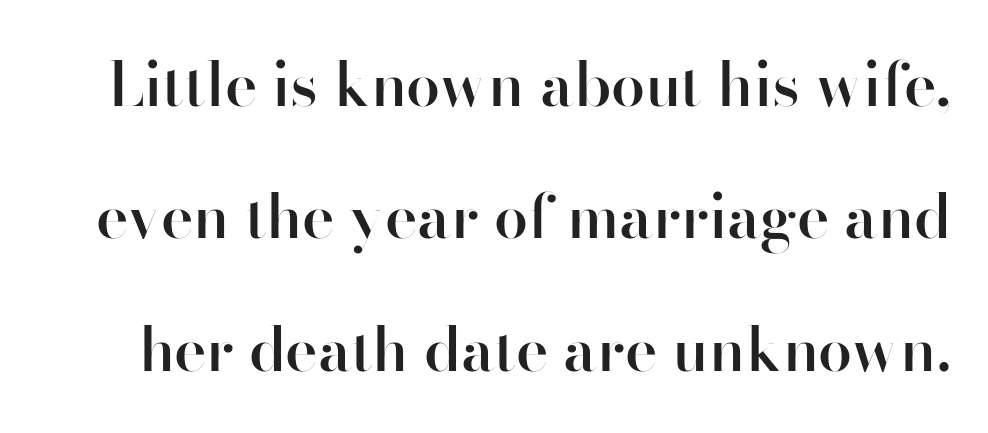
{"serif": "no", "italic": "no", "bold": "semi", "weight": "semibold", "width": "normal", "stroke_contrast": "high", "x_height": "small", "monospaced": "no", "underline": "no", "line_spacing": "loose", "line_spacing_ratio": 2.17, "letter_spacing": "normal", "letter_spacing_em": 0.0, "glyph_px": 61}
